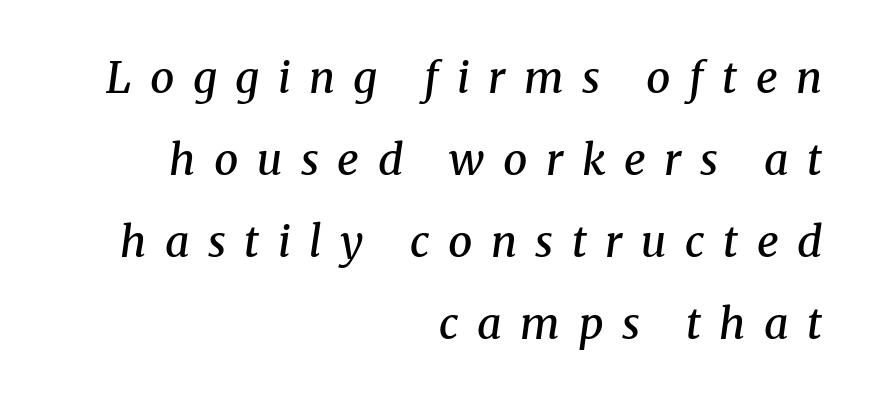
The image shows 43 px semibold serif type, italic (leaning right); set right-aligned, loose line spacing (1.91x), unusually wide letter spacing (+0.43 em), not underlined; medium stroke contrast and a medium x-height.
